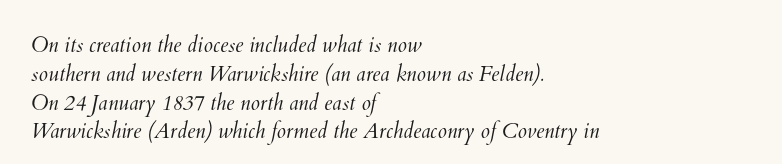
Q: Is the text bold? A: No.
Q: Is the text underlined? A: No.
Q: How is the paragraph aligned? A: Left-aligned.
Q: Is the spacing between letters normal or unusually wide? A: Normal.
Q: Is the spacing between lines tight, normal or loose? A: Normal.
